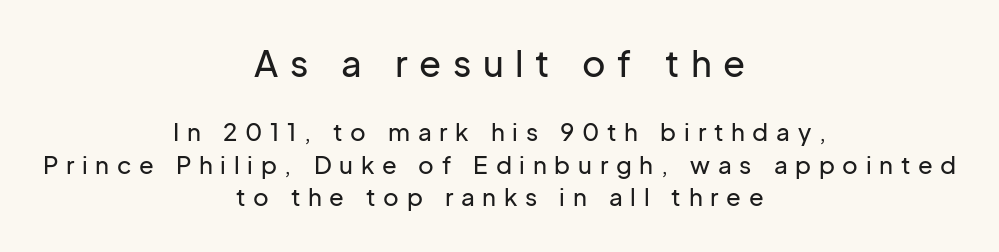
{"serif": "no", "italic": "no", "width": "normal", "stroke_contrast": "low", "x_height": "medium", "monospaced": "no", "underline": "no", "align": "center", "line_spacing": "normal", "line_spacing_ratio": 1.35, "letter_spacing": "wide", "letter_spacing_em": 0.32, "larger_block": "first", "size_ratio": 1.5, "glyph_px": 36}
